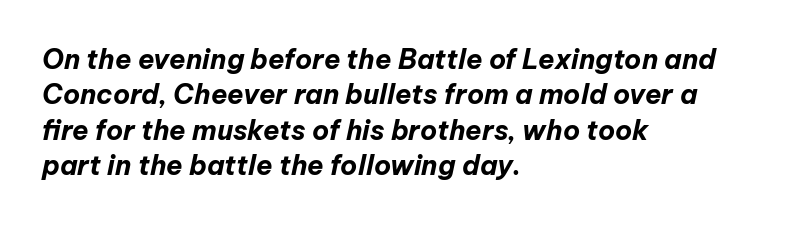
Compared with typical paragraphs, the rows here are spaced about the same. The glyphs look as if they've been sheared to an angle. Look at the tracking — it's just the regular setting, nothing added. The passage shown is emphatically bold. Layout note: lines flush left. No word sits above an underline.
